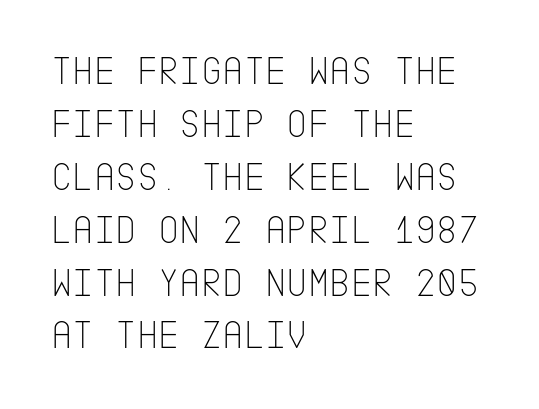
Q: Is the text bold? A: No.
Q: Is the text italic (slanted)? A: No, it is upright.
Q: Is the typeface a serif or a sans-serif typeface? A: Sans-serif.
Q: Is the text underlined? A: No.
Q: How is the paragraph aligned? A: Left-aligned.
Q: Is the spacing between letters normal or unusually wide? A: Normal.
Q: Is the spacing between lines tight, normal or loose? A: Normal.
Q: Width (condensed, normal, or wide)? A: Condensed.
Q: Stroke contrast? A: Low.
Q: x-height? A: Large.
